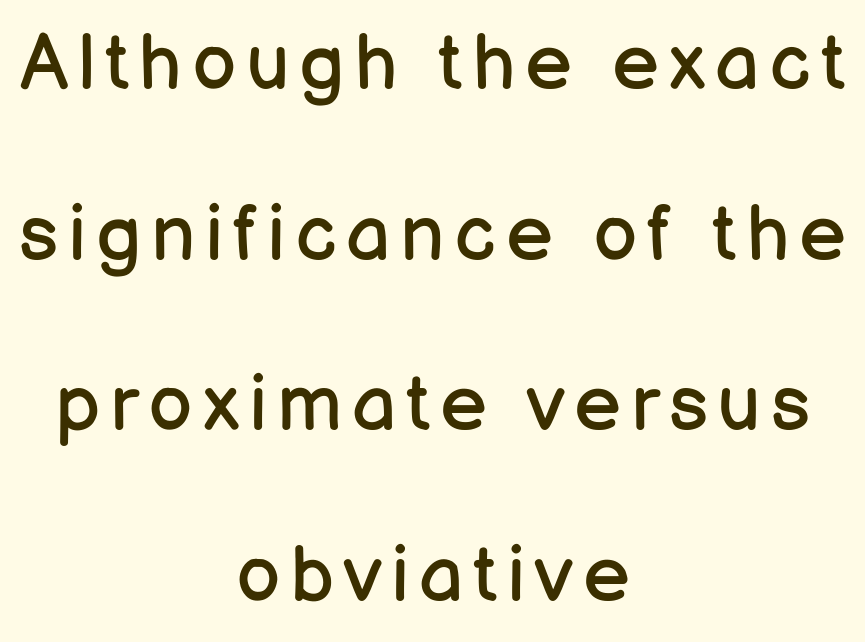
The image shows 79 px regular-weight sans-serif type, upright; set centered, loose line spacing (2.16x), not underlined; low stroke contrast and a medium x-height.
